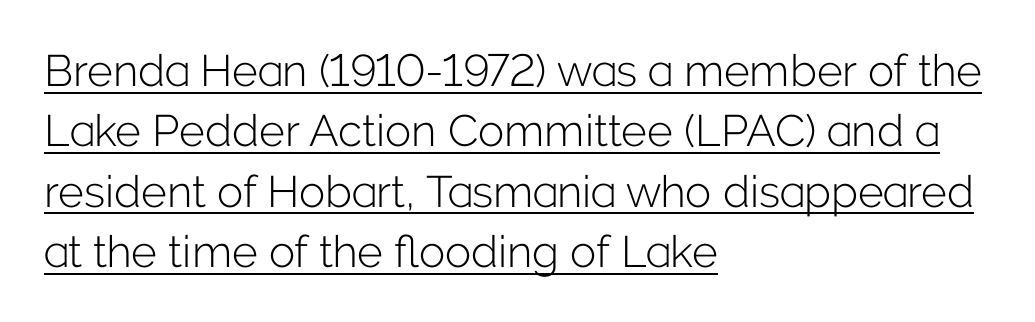
Q: Is the text bold? A: No.
Q: Is the text italic (slanted)? A: No, it is upright.
Q: Is the typeface a serif or a sans-serif typeface? A: Sans-serif.
Q: Is the text underlined? A: Yes.
Q: How is the paragraph aligned? A: Left-aligned.
Q: Is the spacing between letters normal or unusually wide? A: Normal.
Q: Is the spacing between lines tight, normal or loose? A: Normal.
Q: Width (condensed, normal, or wide)? A: Normal.
Q: Stroke contrast? A: Low.
Q: x-height? A: Medium.
Q: Monospaced? A: No.
